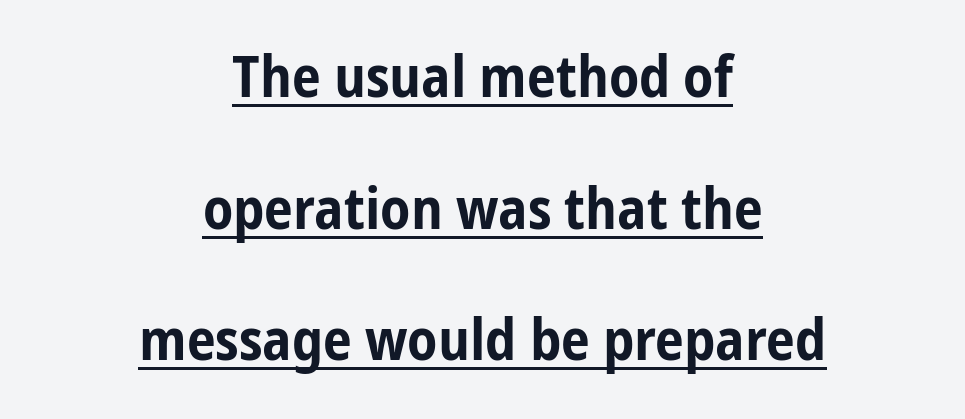
Q: Is the text bold? A: Yes.
Q: Is the text italic (slanted)? A: No, it is upright.
Q: Is the typeface a serif or a sans-serif typeface? A: Sans-serif.
Q: Is the text underlined? A: Yes.
Q: How is the paragraph aligned? A: Centered.
Q: Is the spacing between letters normal or unusually wide? A: Normal.
Q: Is the spacing between lines tight, normal or loose? A: Loose.
Q: Width (condensed, normal, or wide)? A: Condensed.
Q: Stroke contrast? A: Low.
Q: x-height? A: Medium.
Q: Monospaced? A: No.
